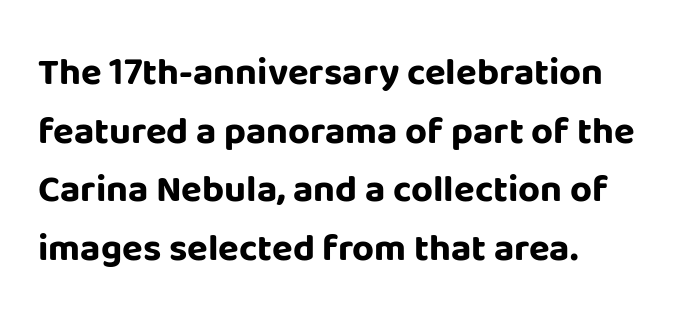
The image shows 38 px bold sans-serif type, upright; set left-aligned, normal line spacing (1.54x), normal letter spacing, not underlined; low stroke contrast and a large x-height.
